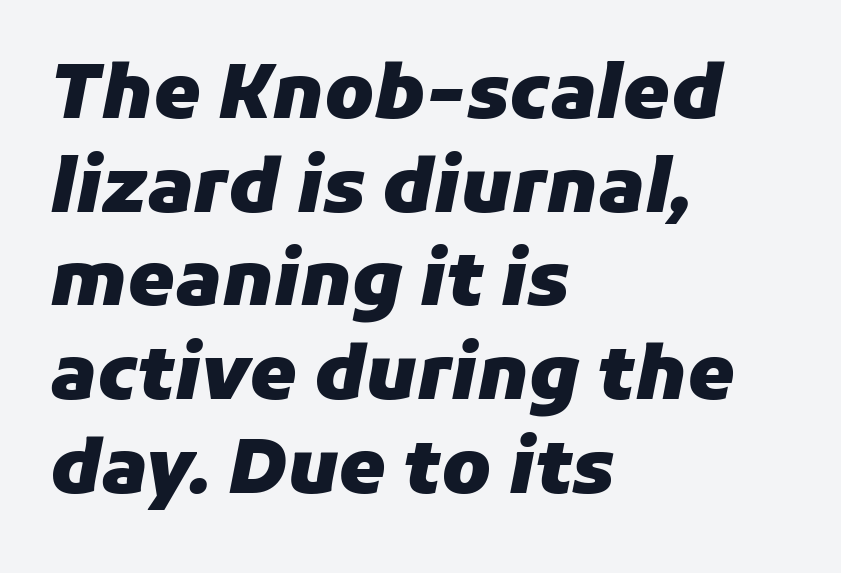
The lines sit at an ordinary, default distance from one another. A student would call this left alignment; a typographer would say flush left, rag right. The gaps between neighbouring characters are ordinary and unremarkable. Tall strokes in this sample are angled rather than plumb.
